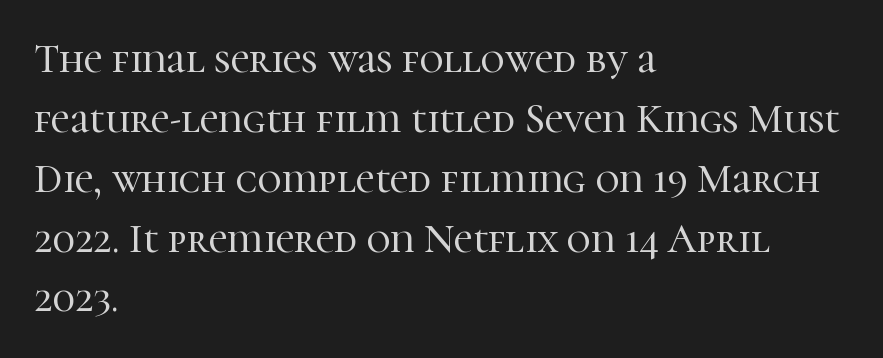
{"serif": "yes", "italic": "no", "width": "normal", "stroke_contrast": "high", "x_height": "medium", "monospaced": "no", "underline": "no", "align": "left", "line_spacing": "normal", "line_spacing_ratio": 1.46, "letter_spacing": "normal", "letter_spacing_em": 0.0, "glyph_px": 41}
